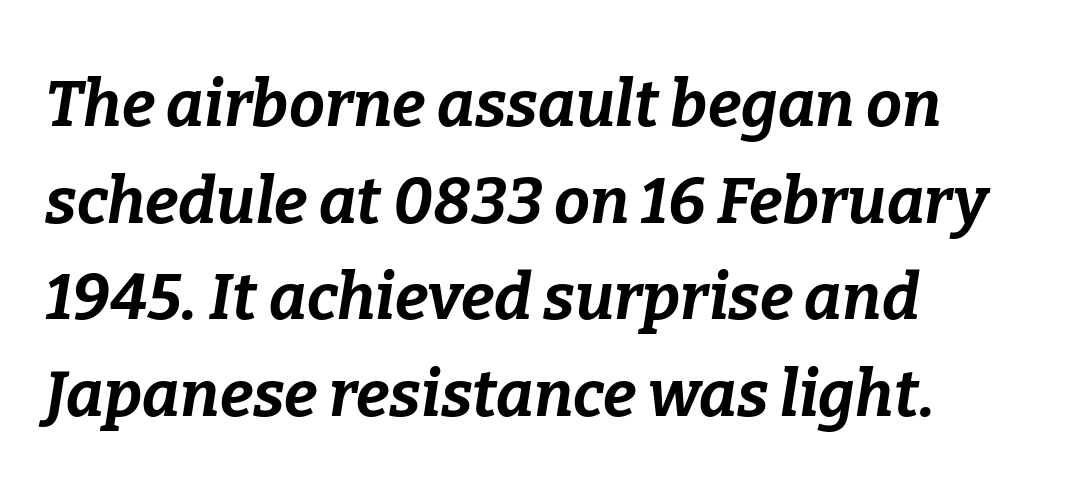
Q: Is the text bold? A: Yes.
Q: Is the text italic (slanted)? A: Yes, it leans right by about 9 degrees.
Q: Is the text underlined? A: No.
Q: How is the paragraph aligned? A: Left-aligned.
Q: Is the spacing between letters normal or unusually wide? A: Normal.
Q: Is the spacing between lines tight, normal or loose? A: Normal.
Q: Width (condensed, normal, or wide)? A: Normal.
Q: Stroke contrast? A: Low.
Q: x-height? A: Medium.
Q: Monospaced? A: No.
